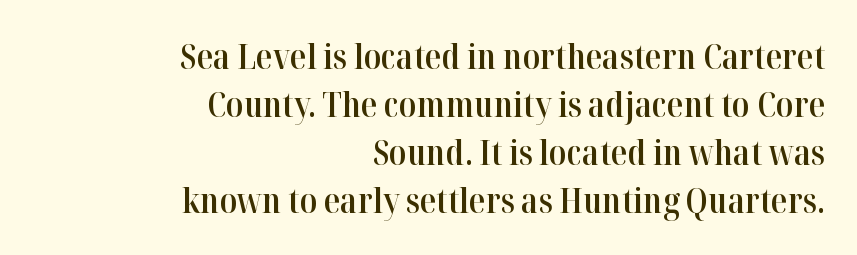
{"serif": "yes", "italic": "no", "bold": "semi", "weight": "semibold", "width": "normal", "stroke_contrast": "high", "x_height": "medium", "monospaced": "no", "underline": "no", "align": "right", "line_spacing": "normal", "line_spacing_ratio": 1.41, "letter_spacing": "normal", "letter_spacing_em": 0.0, "glyph_px": 34}
